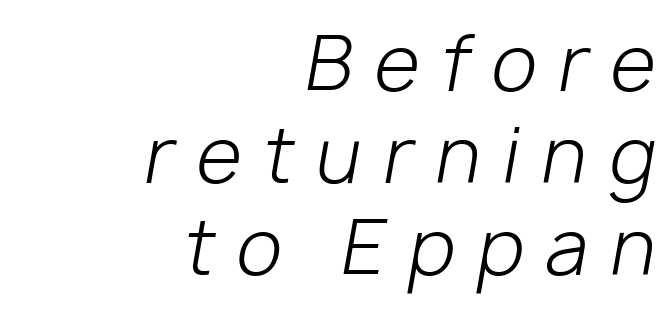
The image shows 74 px light type, italic (leaning right); set right-aligned, line spacing 1.24x, unusually wide letter spacing (+0.3 em), not underlined; low stroke contrast and a medium x-height.
